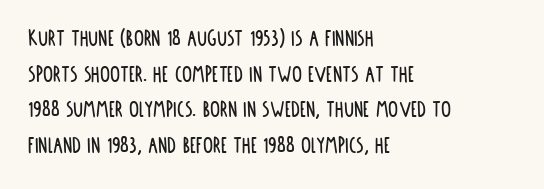
Glyph-to-glyph distance matches everyday printed text. The baseline area is clear. These lines are set flush left with a ragged right edge. Designer's note — italics off, roman on. The rendering uses a moderate line-height, typical for paragraphs.
